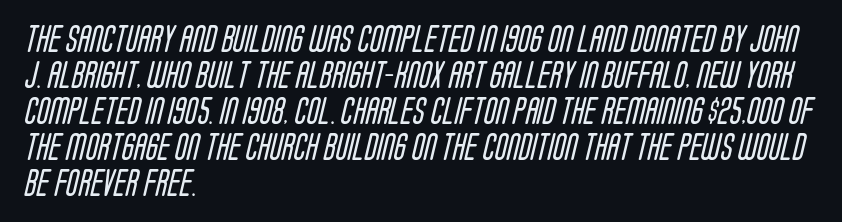
In terms of letterform style, serifs are entirely absent. Caption: face not bold, strokes unweighted. A normal amount of white space separates one row of letters from the next. Underline: absent. The lines are quadded left.
